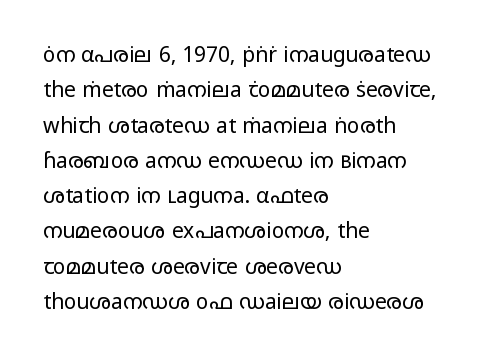
Q: Is the text bold? A: No.
Q: Is the text italic (slanted)? A: No, it is upright.
Q: Is the text underlined? A: No.
Q: How is the paragraph aligned? A: Left-aligned.
Q: Is the spacing between letters normal or unusually wide? A: Normal.
Q: Is the spacing between lines tight, normal or loose? A: Normal.
